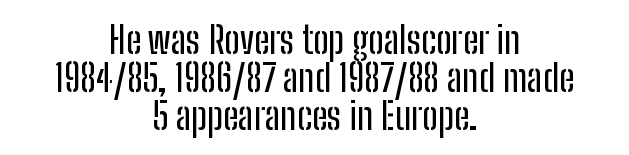
The image shows 38 px condensed sans-serif type, upright; set centered, tight line spacing (1.0x), normal letter spacing, not underlined; low stroke contrast and a medium x-height.
